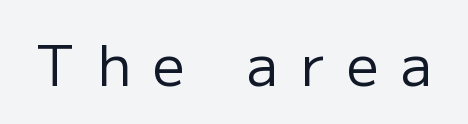
{"serif": "no", "italic": "no", "bold": "no", "weight": "regular", "width": "normal", "stroke_contrast": "low", "x_height": "medium", "monospaced": "no", "underline": "no", "letter_spacing": "wide", "letter_spacing_em": 0.41, "glyph_px": 56}
